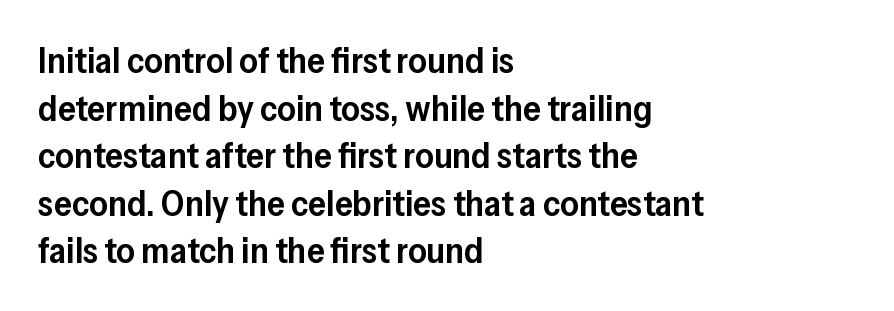
The image shows 36 px semibold sans-serif type, upright; set left-aligned, normal line spacing (1.32x), normal letter spacing, not underlined; low stroke contrast and a medium x-height.
